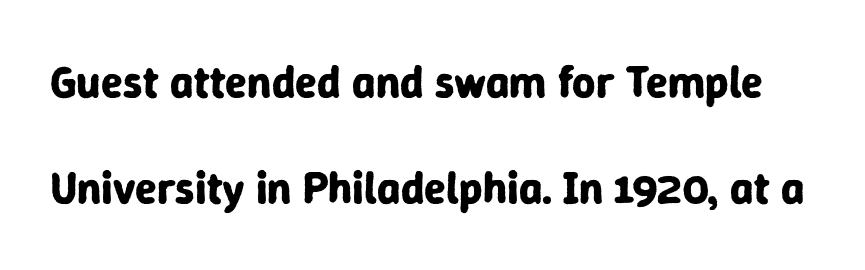
{"serif": "no", "italic": "no", "bold": "yes", "weight": "bold", "width": "normal", "stroke_contrast": "low", "x_height": "medium", "monospaced": "no", "underline": "no", "line_spacing": "loose", "line_spacing_ratio": 2.36, "letter_spacing": "normal", "letter_spacing_em": 0.0, "glyph_px": 45}
